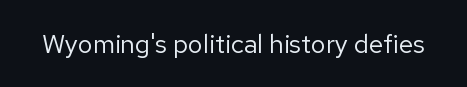
{"italic": "no", "bold": "no", "underline": "no", "letter_spacing": "normal", "letter_spacing_em": 0.0, "glyph_px": 26}
